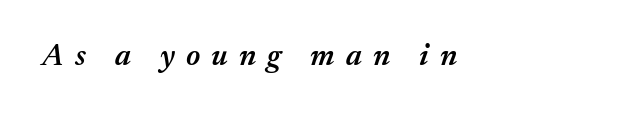
It's the slanting kind of type. Any mark beneath the type? The region is blank. Spacing verdict: proportional, widths tailored to each character. The passage shown has open, widely tracked lettering throughout. A semibold gives these letters moderate extra thickness, short of bold.
